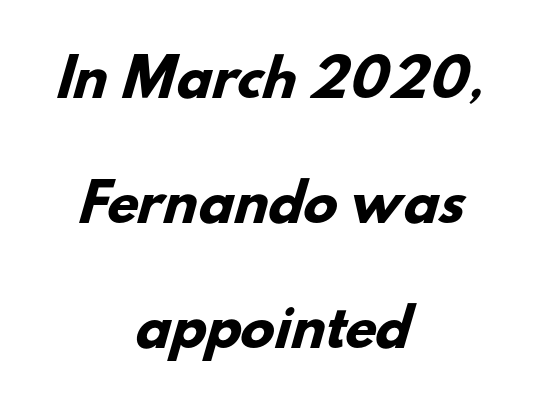
{"serif": "no", "bold": "yes", "weight": "heavy", "width": "normal", "stroke_contrast": "low", "x_height": "small", "monospaced": "no", "underline": "no", "align": "center", "line_spacing": "loose", "line_spacing_ratio": 2.45, "letter_spacing": "normal", "letter_spacing_em": 0.0, "glyph_px": 51}
